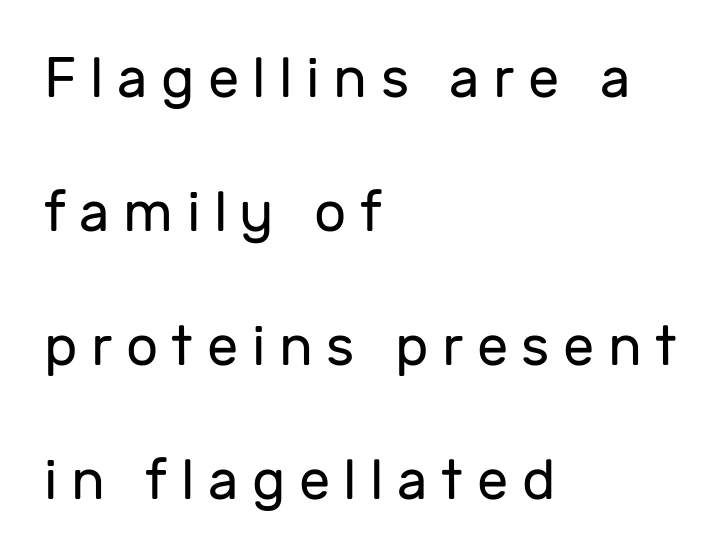
{"serif": "no", "italic": "no", "bold": "no", "weight": "regular", "width": "normal", "stroke_contrast": "low", "x_height": "medium", "monospaced": "no", "underline": "no", "align": "left", "line_spacing": "loose", "line_spacing_ratio": 2.39, "letter_spacing": "wide", "letter_spacing_em": 0.24, "glyph_px": 56}
